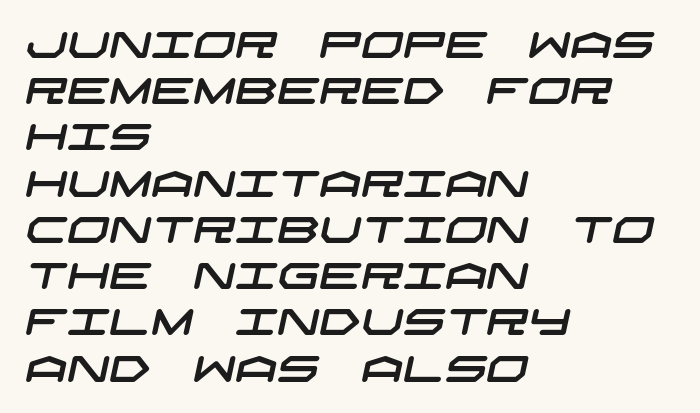
Q: Is the typeface a serif or a sans-serif typeface? A: Sans-serif.
Q: Is the text underlined? A: No.
Q: How is the paragraph aligned? A: Left-aligned.
Q: Is the spacing between letters normal or unusually wide? A: Normal.
Q: Is the spacing between lines tight, normal or loose? A: Normal.
Q: Width (condensed, normal, or wide)? A: Wide.
Q: Stroke contrast? A: Low.
Q: x-height? A: Large.
